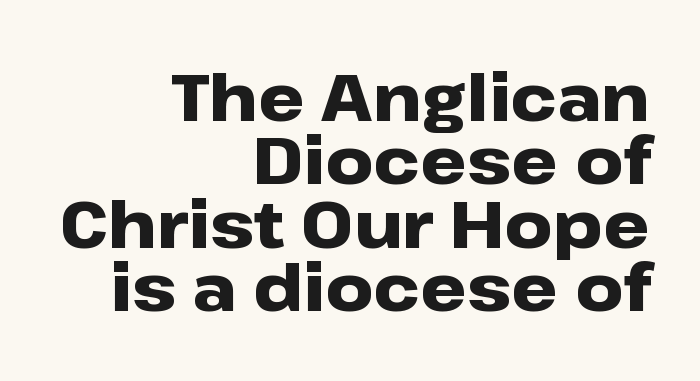
Q: Is the text bold? A: Yes.
Q: Is the text italic (slanted)? A: No, it is upright.
Q: Is the typeface a serif or a sans-serif typeface? A: Sans-serif.
Q: Is the text underlined? A: No.
Q: How is the paragraph aligned? A: Right-aligned.
Q: Is the spacing between letters normal or unusually wide? A: Normal.
Q: Is the spacing between lines tight, normal or loose? A: Tight.
Q: Width (condensed, normal, or wide)? A: Wide.
Q: Stroke contrast? A: Low.
Q: x-height? A: Medium.
Q: Monospaced? A: No.
